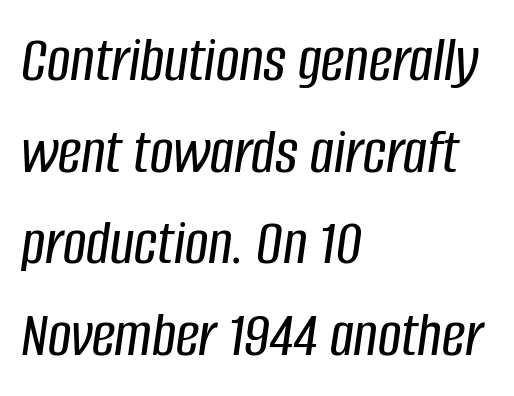
Q: Is the text italic (slanted)? A: Yes, it leans right by about 8 degrees.
Q: Is the text underlined? A: No.
Q: How is the paragraph aligned? A: Left-aligned.
Q: Is the spacing between letters normal or unusually wide? A: Normal.
Q: Is the spacing between lines tight, normal or loose? A: Normal.
Q: Width (condensed, normal, or wide)? A: Condensed.
Q: Stroke contrast? A: Low.
Q: x-height? A: Large.
Q: Monospaced? A: No.
